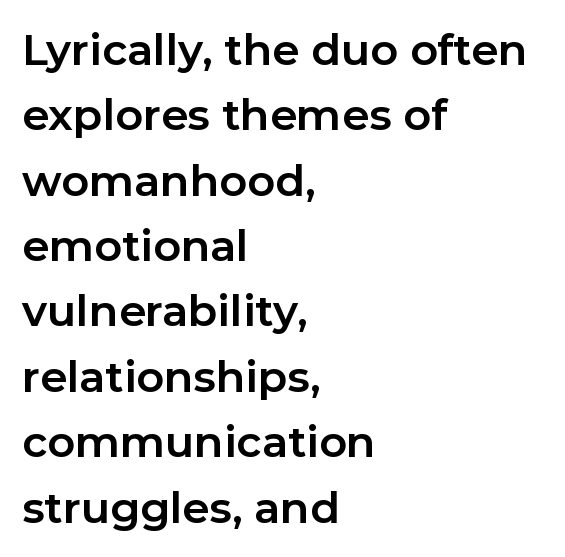
Q: Is the text bold? A: Yes.
Q: Is the text italic (slanted)? A: No, it is upright.
Q: Is the typeface a serif or a sans-serif typeface? A: Sans-serif.
Q: Is the text underlined? A: No.
Q: How is the paragraph aligned? A: Left-aligned.
Q: Is the spacing between letters normal or unusually wide? A: Normal.
Q: Is the spacing between lines tight, normal or loose? A: Normal.
Q: Width (condensed, normal, or wide)? A: Normal.
Q: Stroke contrast? A: Low.
Q: x-height? A: Medium.
Q: Monospaced? A: No.
